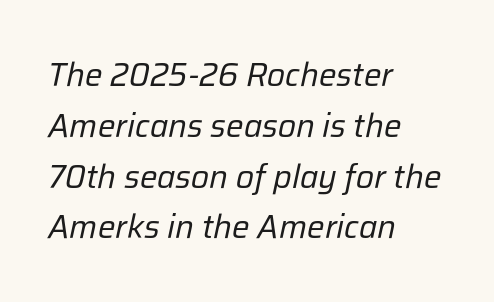
Q: Is the text bold? A: No.
Q: Is the text italic (slanted)? A: Yes, it leans right by about 12 degrees.
Q: Is the text underlined? A: No.
Q: How is the paragraph aligned? A: Left-aligned.
Q: Is the spacing between letters normal or unusually wide? A: Normal.
Q: Is the spacing between lines tight, normal or loose? A: Normal.
Q: Width (condensed, normal, or wide)? A: Normal.
Q: Stroke contrast? A: Low.
Q: x-height? A: Medium.
Q: Monospaced? A: No.
